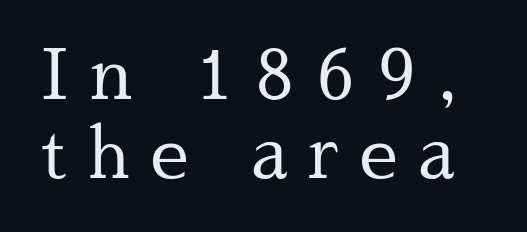
Q: Is the text bold? A: No.
Q: Is the text italic (slanted)? A: No, it is upright.
Q: Is the typeface a serif or a sans-serif typeface? A: Serif.
Q: Is the text underlined? A: No.
Q: Is the spacing between letters normal or unusually wide? A: Unusually wide.
Q: Is the spacing between lines tight, normal or loose? A: Tight.
Q: Width (condensed, normal, or wide)? A: Normal.
Q: Stroke contrast? A: Medium.
Q: x-height? A: Medium.
Q: Monospaced? A: No.
